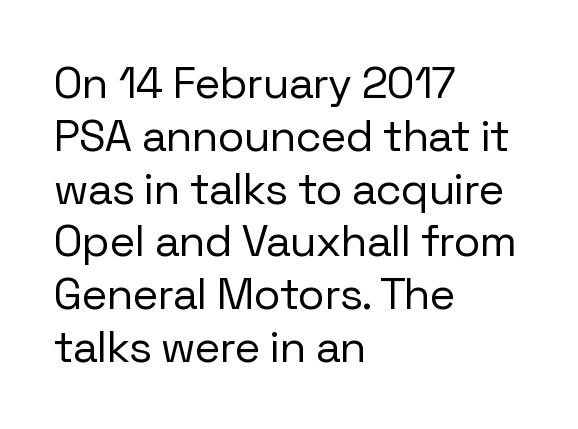
Q: Is the text bold? A: No.
Q: Is the text italic (slanted)? A: No, it is upright.
Q: Is the typeface a serif or a sans-serif typeface? A: Sans-serif.
Q: Is the text underlined? A: No.
Q: How is the paragraph aligned? A: Left-aligned.
Q: Is the spacing between letters normal or unusually wide? A: Normal.
Q: Width (condensed, normal, or wide)? A: Normal.
Q: Stroke contrast? A: Low.
Q: x-height? A: Medium.
Q: Monospaced? A: No.
